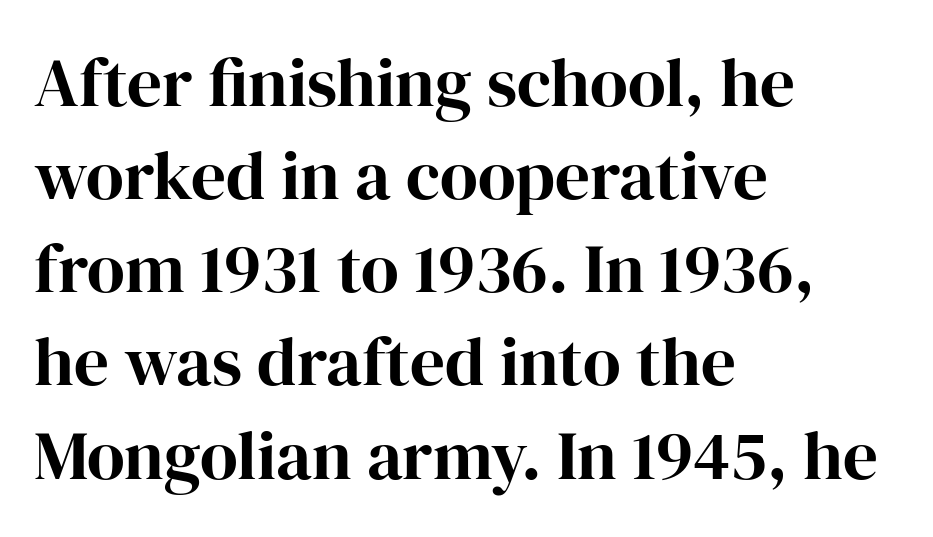
The image shows 69 px serif type, upright; set left-aligned, normal line spacing (1.35x), normal letter spacing, not underlined; high stroke contrast and a medium x-height.
